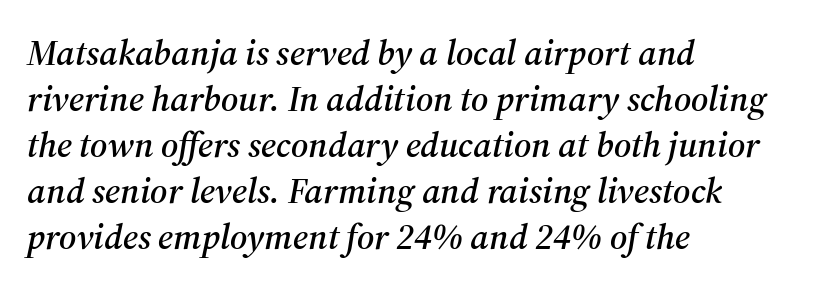
{"serif": "yes", "italic": "yes", "lean": "right", "slant_degrees": 12, "width": "normal", "stroke_contrast": "medium", "x_height": "medium", "monospaced": "no", "underline": "no", "align": "left", "line_spacing": "normal", "line_spacing_ratio": 1.28, "letter_spacing": "normal", "letter_spacing_em": 0.0, "glyph_px": 36}
